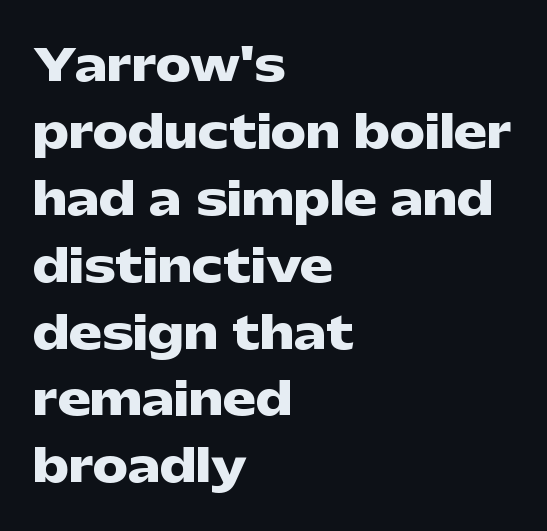
The words here are not underlined. To sum up the face: it is a sans, with no serifs. Varying glyph widths throughout — classic text-font behaviour. Vertical spacing — default. The tracking reads as untouched default to a designer's eye.
